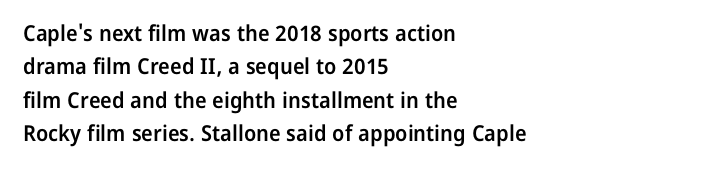
Q: Is the text bold? A: Semi-bold.
Q: Is the text italic (slanted)? A: No, it is upright.
Q: Is the text underlined? A: No.
Q: How is the paragraph aligned? A: Left-aligned.
Q: Is the spacing between letters normal or unusually wide? A: Normal.
Q: Is the spacing between lines tight, normal or loose? A: Normal.
